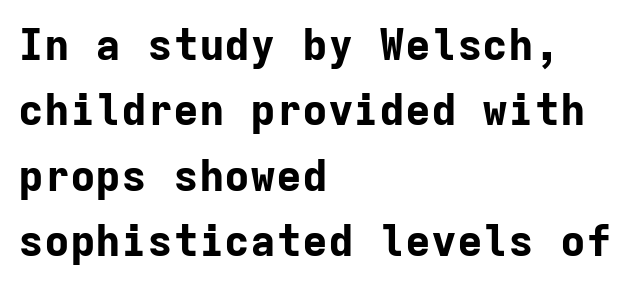
Q: Is the text bold? A: Yes.
Q: Is the text italic (slanted)? A: No, it is upright.
Q: Is the typeface a serif or a sans-serif typeface? A: Sans-serif.
Q: Is the text underlined? A: No.
Q: How is the paragraph aligned? A: Left-aligned.
Q: Is the spacing between letters normal or unusually wide? A: Normal.
Q: Is the spacing between lines tight, normal or loose? A: Normal.
Q: Width (condensed, normal, or wide)? A: Normal.
Q: Stroke contrast? A: Low.
Q: x-height? A: Medium.
Q: Monospaced? A: Yes.
